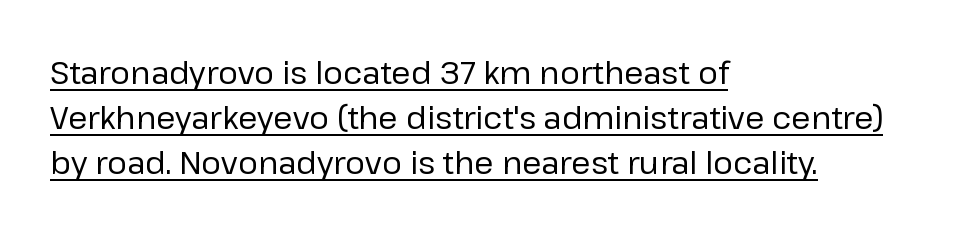
{"serif": "no", "italic": "no", "bold": "no", "weight": "regular", "width": "normal", "stroke_contrast": "low", "x_height": "medium", "monospaced": "no", "underline": "yes", "align": "left", "line_spacing": "normal", "line_spacing_ratio": 1.45, "letter_spacing": "normal", "letter_spacing_em": 0.0, "glyph_px": 31}
